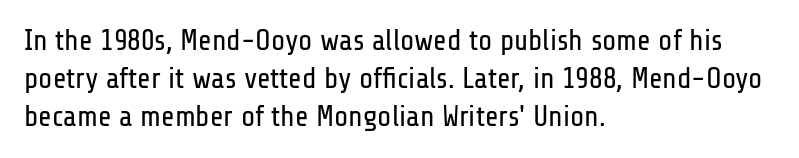
Letters have the restrained weight of plain body copy at most. Any mark beneath the type? The region is blank. The type is set solid horizontally, with unmodified tracking. Posture: vertical. The glyphs in this specimen are sans serif. A typesetter would call this proportional, since set widths differ per character.
